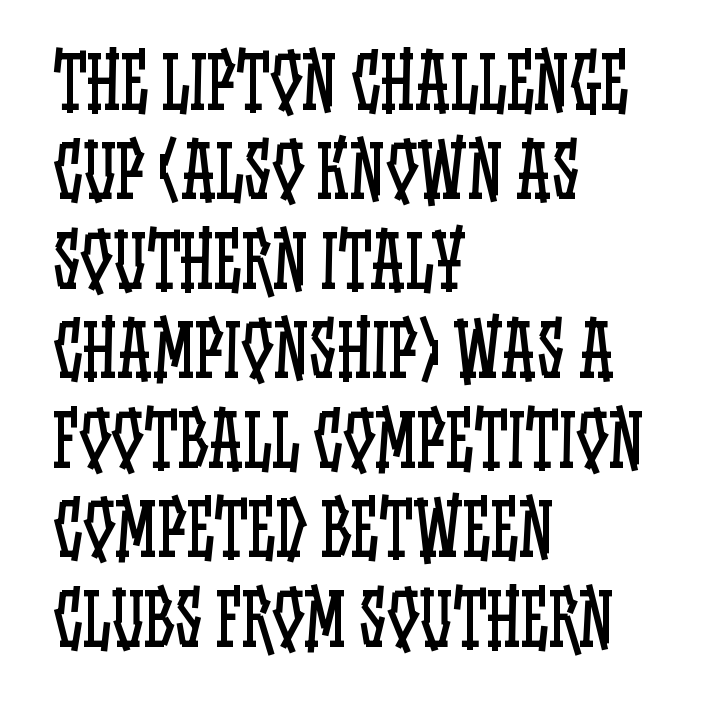
{"italic": "no", "bold": "no", "weight": "regular", "width": "condensed", "stroke_contrast": "low", "x_height": "large", "monospaced": "no", "underline": "no", "align": "left", "line_spacing": "normal", "line_spacing_ratio": 1.26, "letter_spacing": "normal", "letter_spacing_em": 0.0, "glyph_px": 71}
